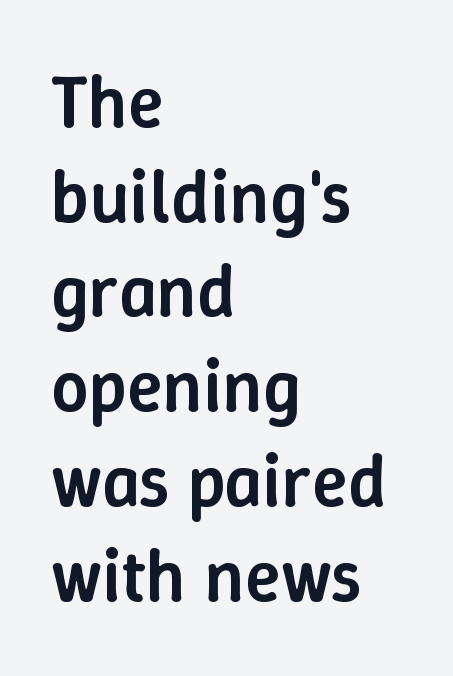
{"italic": "no", "bold": "semi", "weight": "semibold", "width": "normal", "stroke_contrast": "low", "x_height": "medium", "monospaced": "no", "underline": "no", "align": "left", "line_spacing": "normal", "line_spacing_ratio": 1.28, "letter_spacing": "normal", "letter_spacing_em": 0.0, "glyph_px": 74}
